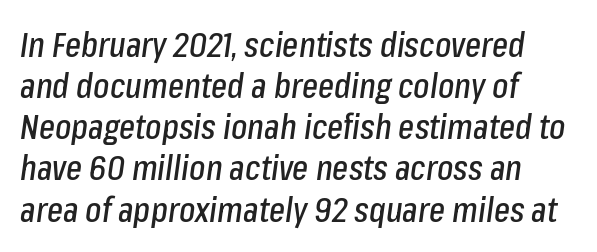
{"italic": "yes", "lean": "right", "slant_degrees": 8, "width": "condensed", "stroke_contrast": "low", "x_height": "medium", "monospaced": "no", "underline": "no", "align": "left", "line_spacing_ratio": 1.21, "letter_spacing": "normal", "letter_spacing_em": 0.0, "glyph_px": 34}
